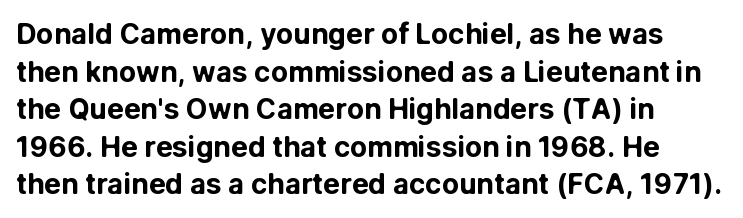
The image shows 28 px bold sans-serif type, upright; set left-aligned, normal line spacing (1.34x), normal letter spacing, not underlined; low stroke contrast and a medium x-height.
